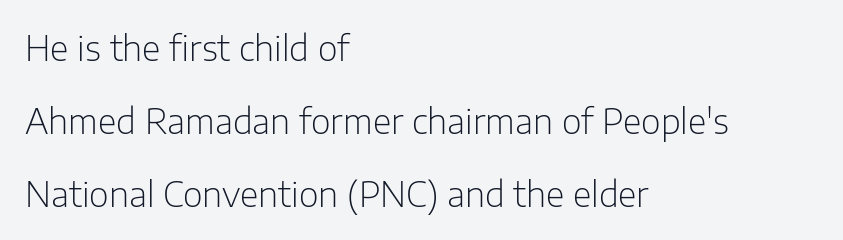
The image shows 34 px light sans-serif type, upright; set left-aligned, loose line spacing (2.14x), normal letter spacing, not underlined; low stroke contrast and a medium x-height.
